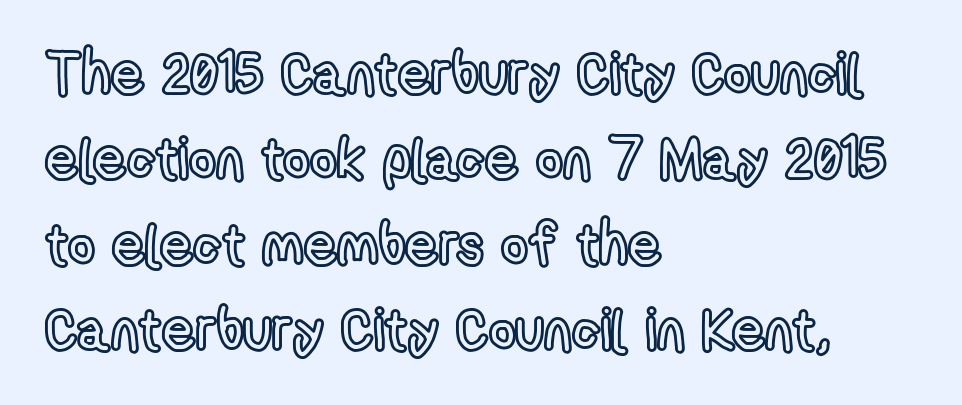
{"italic": "no", "width": "condensed", "x_height": "medium", "monospaced": "no", "underline": "no", "align": "left", "line_spacing": "normal", "line_spacing_ratio": 1.47, "letter_spacing": "normal", "letter_spacing_em": 0.0, "glyph_px": 58}
